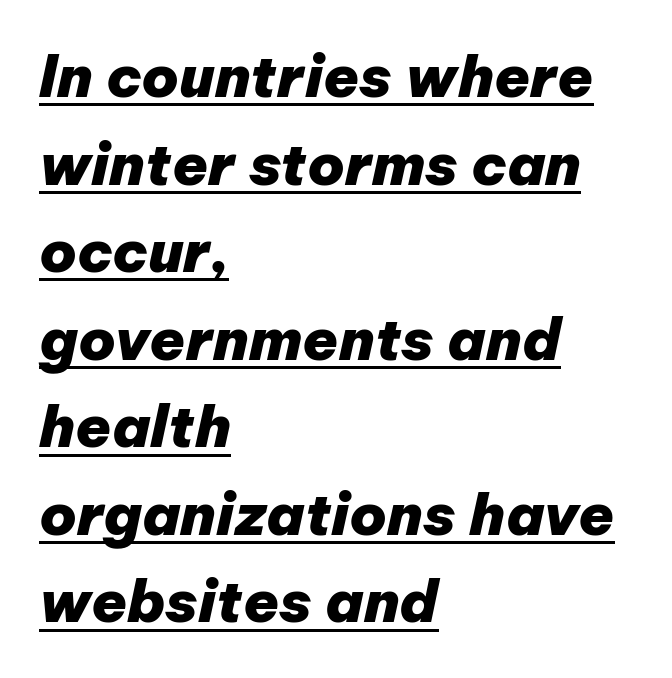
The image shows 58 px heavy type, italic (leaning right); set left-aligned, normal line spacing (1.51x), normal letter spacing, underlined; low stroke contrast and a medium x-height.
